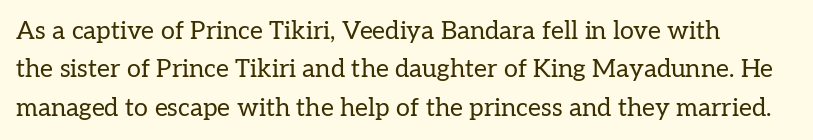
{"italic": "no", "bold": "no", "underline": "no", "line_spacing": "normal", "line_spacing_ratio": 1.54, "letter_spacing": "normal", "letter_spacing_em": 0.0, "glyph_px": 25}
